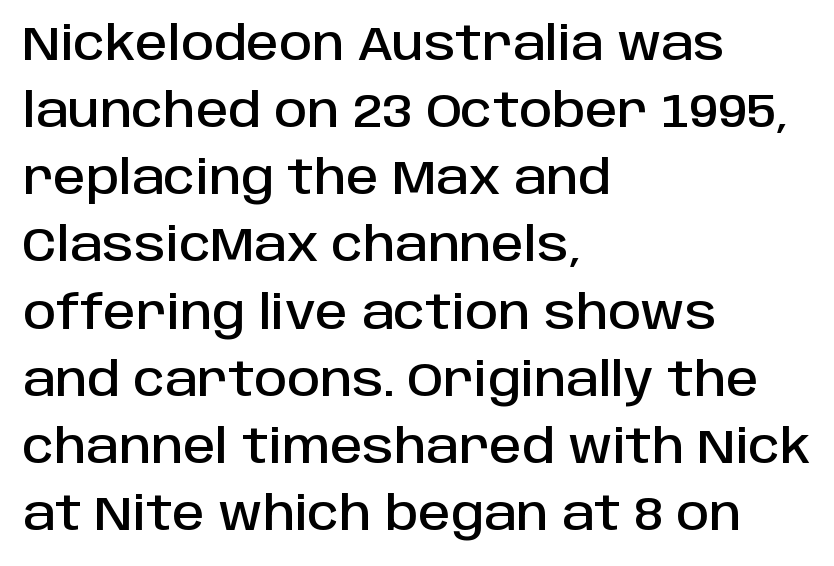
{"serif": "no", "italic": "no", "width": "normal", "stroke_contrast": "low", "x_height": "large", "monospaced": "no", "underline": "no", "align": "left", "line_spacing": "normal", "line_spacing_ratio": 1.46, "letter_spacing": "normal", "letter_spacing_em": 0.0, "glyph_px": 46}
